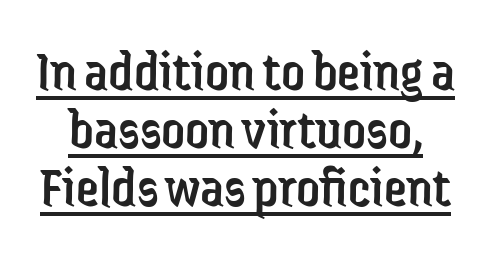
{"serif": "no", "italic": "no", "bold": "no", "weight": "regular", "width": "condensed", "stroke_contrast": "low", "x_height": "medium", "monospaced": "no", "underline": "yes", "line_spacing": "tight", "line_spacing_ratio": 1.0, "letter_spacing": "normal", "letter_spacing_em": 0.0, "glyph_px": 58}
